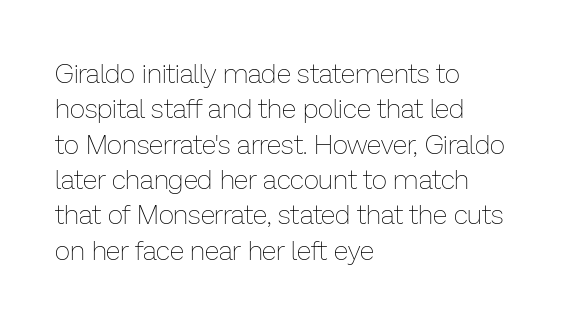
Line beginnings align vertically; line endings do not. The typography opts for an upright posture over an oblique one. Baseline-to-baseline distance is the conventional proportion of letter height. The characters are drawn with everyday or finer stroke widths. Here the glyphs are tracked normally, forming tight word shapes.
